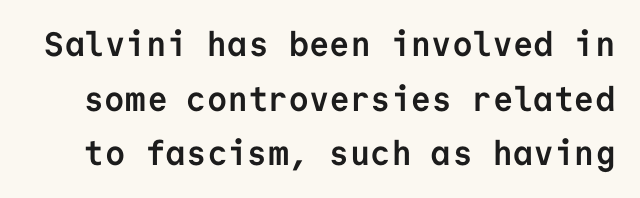
The image shows 34 px semibold sans-serif type, upright, monospaced; set normal line spacing (1.61x), normal letter spacing, not underlined; low stroke contrast and a medium x-height.
